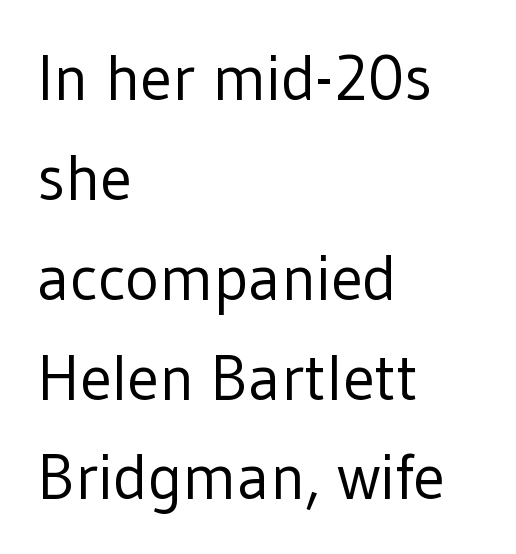
Q: Is the text bold? A: No.
Q: Is the text italic (slanted)? A: No, it is upright.
Q: Is the typeface a serif or a sans-serif typeface? A: Sans-serif.
Q: Is the text underlined? A: No.
Q: How is the paragraph aligned? A: Left-aligned.
Q: Is the spacing between letters normal or unusually wide? A: Normal.
Q: Is the spacing between lines tight, normal or loose? A: Normal.
Q: Width (condensed, normal, or wide)? A: Normal.
Q: Stroke contrast? A: Low.
Q: x-height? A: Medium.
Q: Monospaced? A: No.
